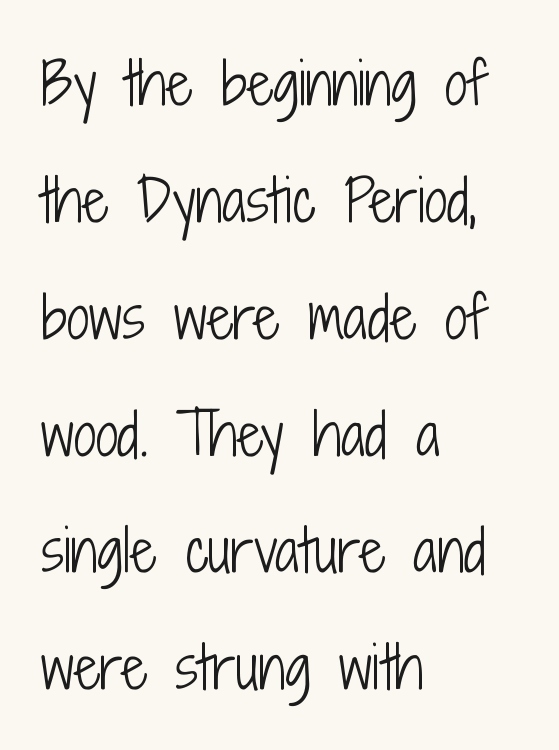
{"serif": "no", "italic": "no", "bold": "no", "weight": "light", "width": "condensed", "stroke_contrast": "low", "x_height": "medium", "monospaced": "no", "underline": "no", "align": "left", "line_spacing": "loose", "line_spacing_ratio": 2.05, "letter_spacing": "normal", "letter_spacing_em": 0.0, "glyph_px": 57}
